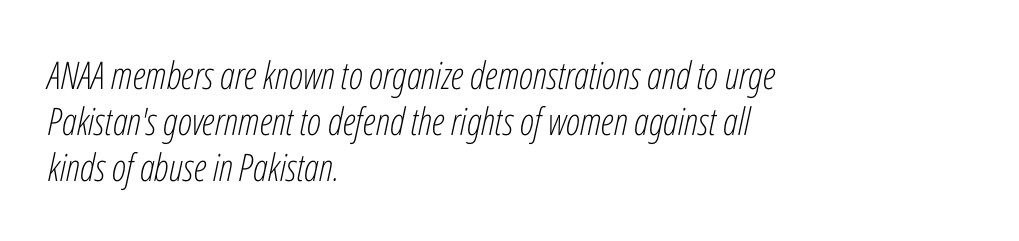
{"italic": "yes", "lean": "right", "slant_degrees": 12, "bold": "no", "weight": "light", "width": "condensed", "stroke_contrast": "low", "x_height": "medium", "monospaced": "no", "underline": "no", "align": "left", "line_spacing_ratio": 1.21, "letter_spacing": "normal", "letter_spacing_em": 0.0, "glyph_px": 38}
